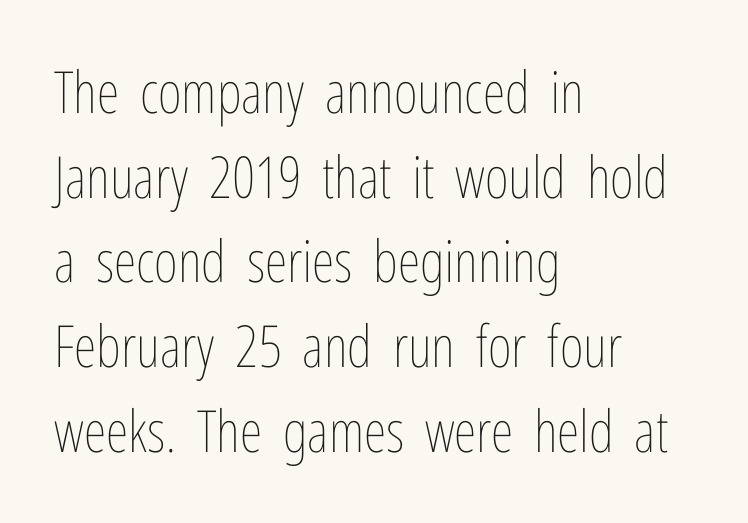
Q: Is the text bold? A: No.
Q: Is the text italic (slanted)? A: No, it is upright.
Q: Is the text underlined? A: No.
Q: How is the paragraph aligned? A: Left-aligned.
Q: Is the spacing between letters normal or unusually wide? A: Normal.
Q: Is the spacing between lines tight, normal or loose? A: Normal.
Q: Width (condensed, normal, or wide)? A: Condensed.
Q: Stroke contrast? A: Low.
Q: x-height? A: Medium.
Q: Monospaced? A: No.
